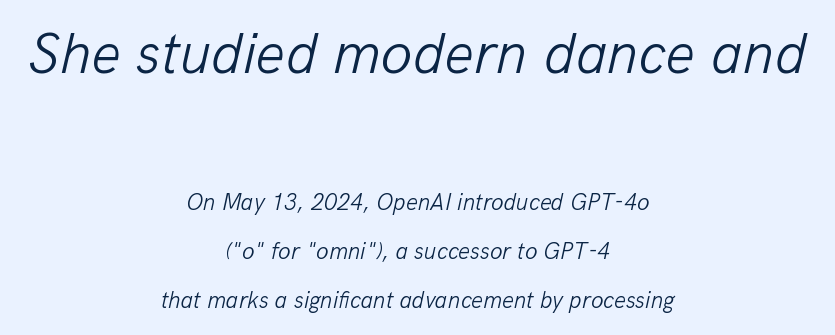
Each letter keeps its own natural width here, so spacing adapts to shape. The face looks like a standard text weight, possibly lighter. Visually the block forms a symmetrical silhouette, jagged on both flanks. Compare the two chunks: the upper has the greater cap height.
